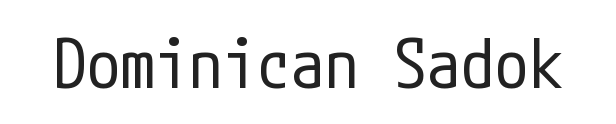
The image shows 68 px regular-weight, condensed sans-serif type, upright; set normal letter spacing, not underlined; low stroke contrast and a medium x-height.
